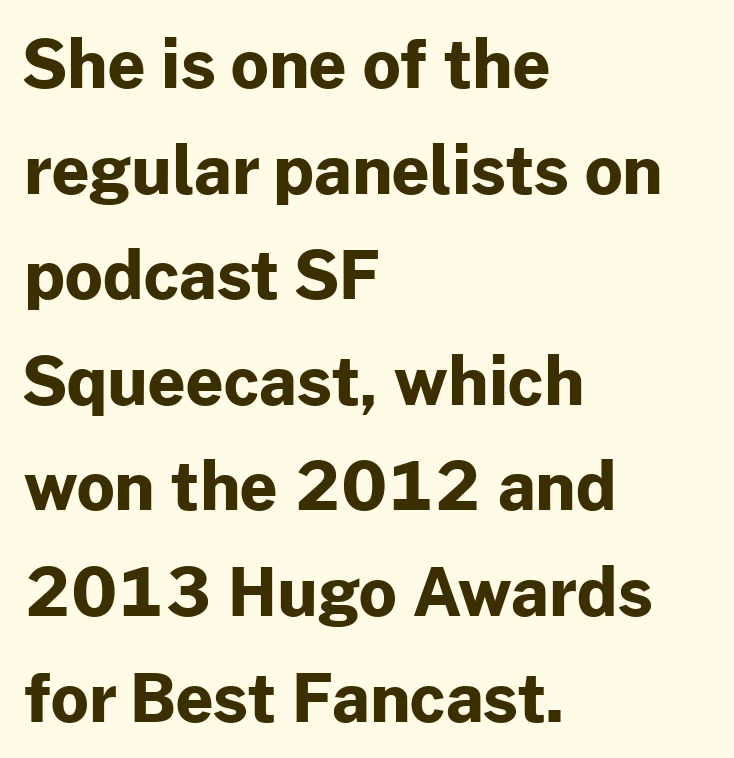
Casual observation: everything's shoved over to the left. Honestly, the letter spacing is just normal — you wouldn't notice it. The letters are bold, with thick, heavy strokes. Italic: no, the glyphs are upright roman. The passage shown is not underscored anywhere. The face used here is a sans, in the tradition of grotesques and geometrics.
